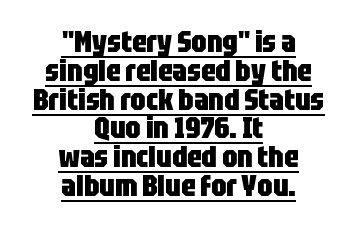
The image shows 30 px heavy, condensed sans-serif type, upright; set centered, tight line spacing (0.96x), normal letter spacing, underlined; low stroke contrast and a large x-height.
